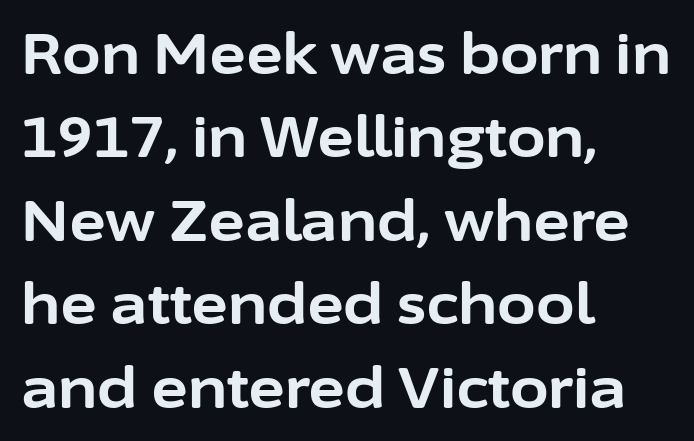
{"serif": "no", "italic": "no", "bold": "yes", "weight": "bold", "width": "normal", "stroke_contrast": "low", "x_height": "medium", "monospaced": "no", "underline": "no", "align": "left", "line_spacing": "normal", "line_spacing_ratio": 1.49, "letter_spacing": "normal", "letter_spacing_em": 0.0, "glyph_px": 56}
